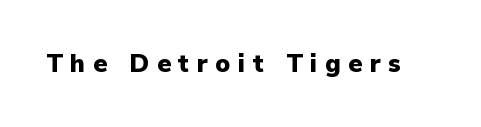
Q: Is the text bold? A: Yes.
Q: Is the text italic (slanted)? A: No, it is upright.
Q: Is the text underlined? A: No.
Q: Is the spacing between letters normal or unusually wide? A: Unusually wide.
